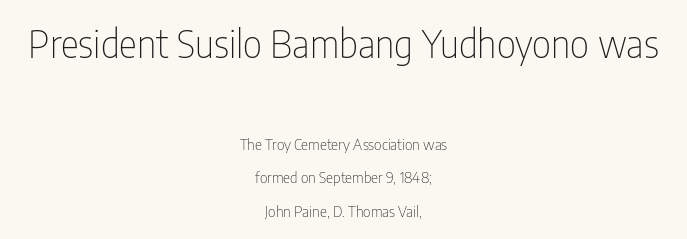
Q: Is the text bold? A: No.
Q: Is the text italic (slanted)? A: No, it is upright.
Q: Is the typeface a serif or a sans-serif typeface? A: Sans-serif.
Q: Is the text underlined? A: No.
Q: How is the paragraph aligned? A: Centered.
Q: Is the spacing between letters normal or unusually wide? A: Normal.
Q: Is the spacing between lines tight, normal or loose? A: Loose.
Q: Which block of text is set in a larger size, the first (top) or the second (bottom)? A: The first (top) one.
Q: Width (condensed, normal, or wide)? A: Condensed.
Q: Stroke contrast? A: Low.
Q: x-height? A: Medium.
Q: Monospaced? A: No.
